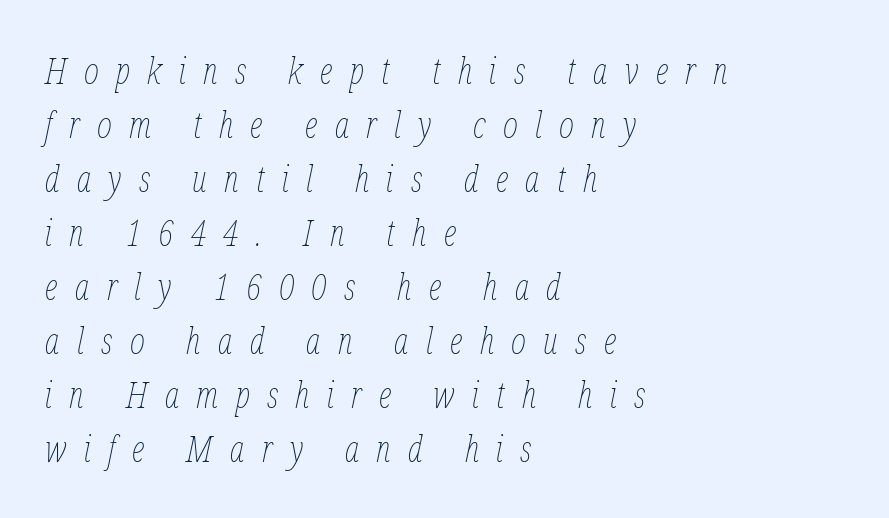
Weight class: somewhere from thin through regular. Each letter keeps its own natural width here, so spacing adapts to shape. The paragraph shown leans on its left margin. Here the glyphs are tracked loosely, breaking word shapes into spaced letters.
